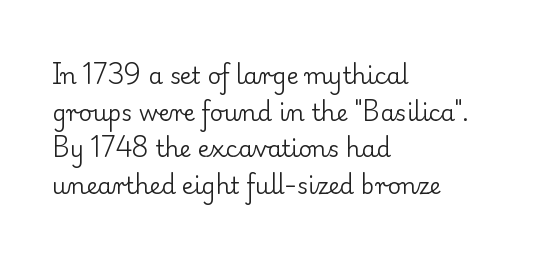
Q: Is the text bold? A: No.
Q: Is the text italic (slanted)? A: No, it is upright.
Q: Is the text underlined? A: No.
Q: How is the paragraph aligned? A: Left-aligned.
Q: Is the spacing between letters normal or unusually wide? A: Normal.
Q: Is the spacing between lines tight, normal or loose? A: Normal.
